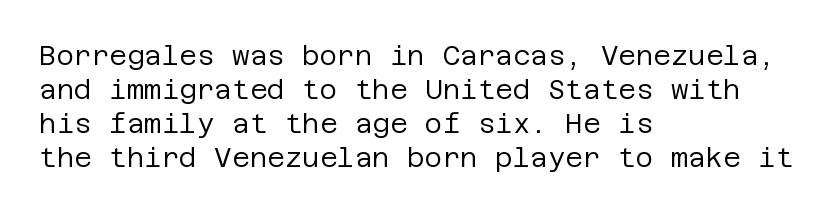
Q: Is the text bold? A: No.
Q: Is the text italic (slanted)? A: No, it is upright.
Q: Is the text underlined? A: No.
Q: How is the paragraph aligned? A: Left-aligned.
Q: Is the spacing between letters normal or unusually wide? A: Normal.
Q: Is the spacing between lines tight, normal or loose? A: Normal.
